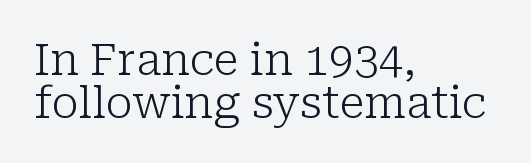
Q: Is the text bold? A: No.
Q: Is the text italic (slanted)? A: No, it is upright.
Q: Is the typeface a serif or a sans-serif typeface? A: Serif.
Q: Is the text underlined? A: No.
Q: How is the paragraph aligned? A: Left-aligned.
Q: Is the spacing between letters normal or unusually wide? A: Normal.
Q: Is the spacing between lines tight, normal or loose? A: Tight.
Q: Width (condensed, normal, or wide)? A: Normal.
Q: Stroke contrast? A: Low.
Q: x-height? A: Medium.
Q: Monospaced? A: No.
